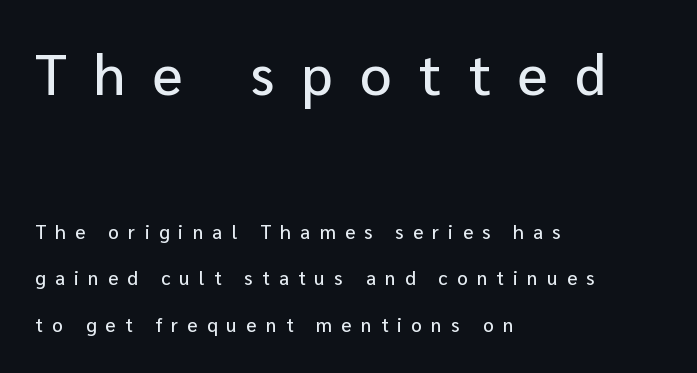
The image shows 56 px sans-serif type, upright; set left-aligned, loose line spacing (2.46x), unusually wide letter spacing (+0.49 em), not underlined; the first (top) block is 2.95x larger; low stroke contrast and a medium x-height.
